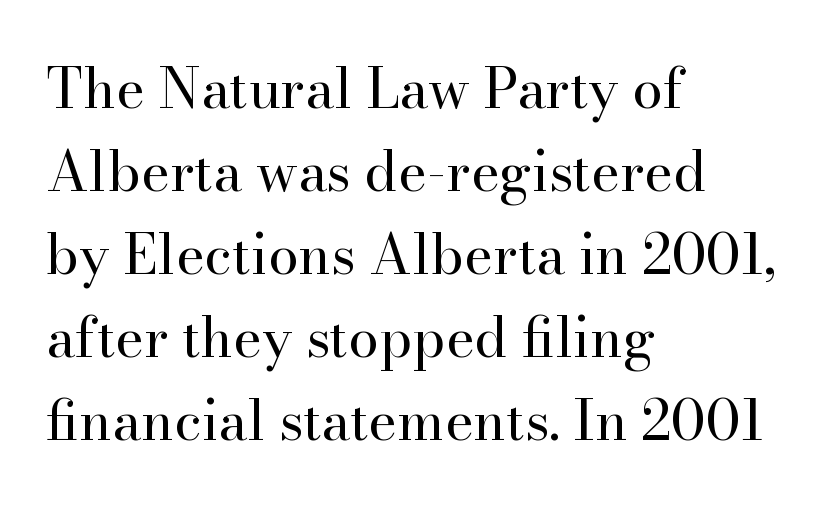
A clean baseline with only descenders dipping below it. Is this a sans? No — the strokes have serifs. The specimen reads as upright at a glance. The line-height multiplier appears to be the usual default. Every row of glyphs begins at an identical x-position on the left. Heaviness? Minimal to ordinary, like unemphasized prose.
